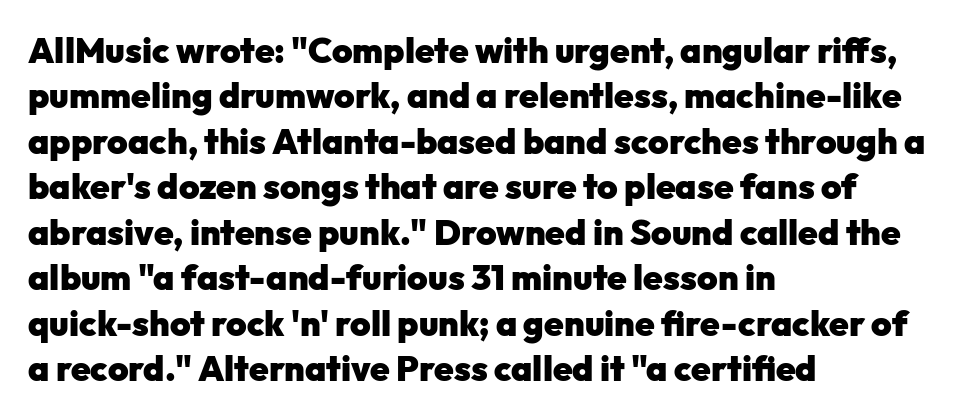
The image shows 35 px heavy sans-serif type, upright; set left-aligned, normal line spacing (1.3x), normal letter spacing, not underlined; low stroke contrast and a medium x-height.
